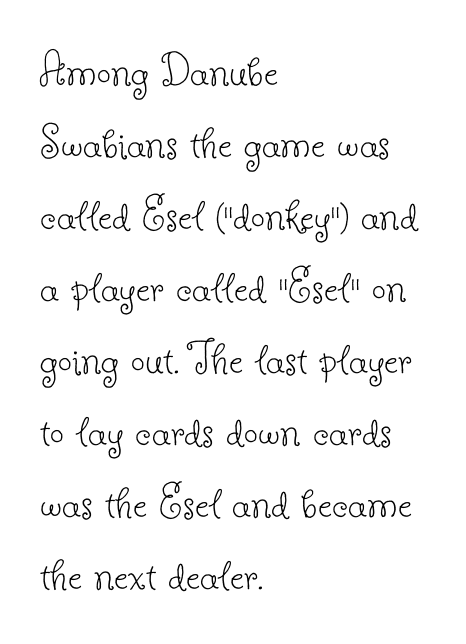
Leading matches the norm, producing a regular column. Is the type heavy? It reads as light-to-regular instead. The letters stand upright; this is a roman face. This sample uses a serif face. Check the space under the baseline: it is left empty. In terms of letterspacing, this is plain default setting.
